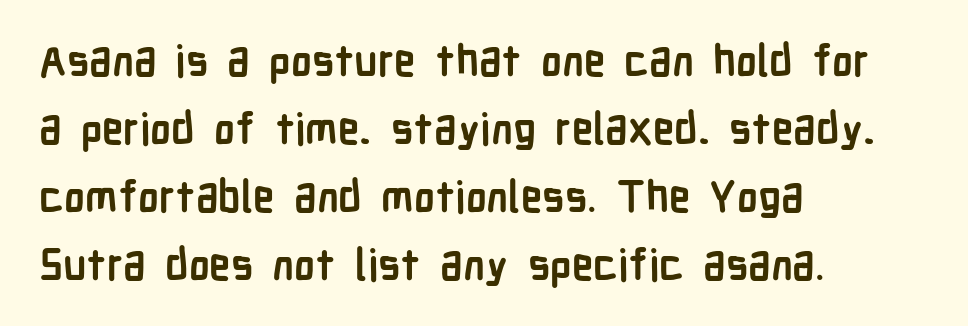
The image shows 43 px semibold, condensed sans-serif type, upright; set left-aligned, normal line spacing (1.58x), normal letter spacing, not underlined; low stroke contrast and a medium x-height.
